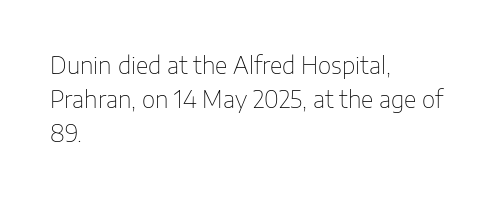
The image shows 23 px text type, upright; set left-aligned, normal line spacing (1.47x), normal letter spacing, not underlined.
